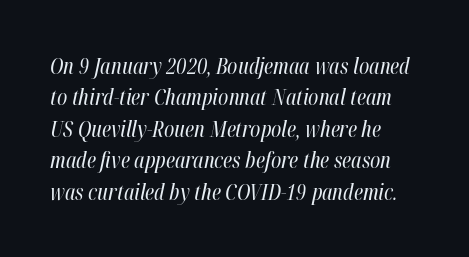
The image shows 22 px text type, italic (leaning right); set left-aligned, normal line spacing (1.43x), normal letter spacing, not underlined.
